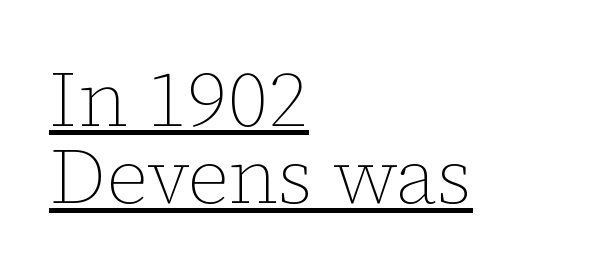
Q: Is the text bold? A: No.
Q: Is the text italic (slanted)? A: No, it is upright.
Q: Is the text underlined? A: Yes.
Q: How is the paragraph aligned? A: Left-aligned.
Q: Is the spacing between letters normal or unusually wide? A: Normal.
Q: Is the spacing between lines tight, normal or loose? A: Tight.
Q: Width (condensed, normal, or wide)? A: Normal.
Q: Stroke contrast? A: Low.
Q: x-height? A: Medium.
Q: Monospaced? A: No.
